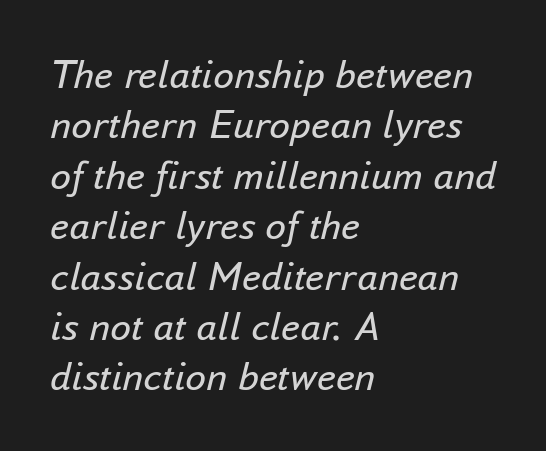
Q: Is the text bold? A: No.
Q: Is the text italic (slanted)? A: Yes, it leans right by about 16 degrees.
Q: Is the text underlined? A: No.
Q: How is the paragraph aligned? A: Left-aligned.
Q: Is the spacing between letters normal or unusually wide? A: Normal.
Q: Width (condensed, normal, or wide)? A: Normal.
Q: Stroke contrast? A: Low.
Q: x-height? A: Small.
Q: Monospaced? A: No.
